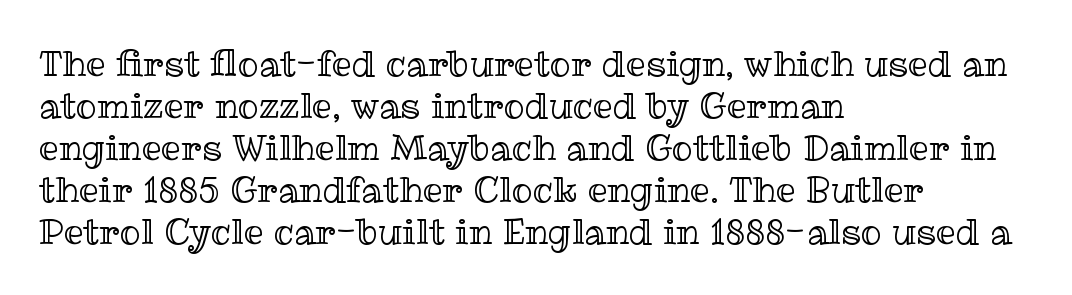
Q: Is the text italic (slanted)? A: No, it is upright.
Q: Is the text underlined? A: No.
Q: How is the paragraph aligned? A: Left-aligned.
Q: Is the spacing between letters normal or unusually wide? A: Normal.
Q: Width (condensed, normal, or wide)? A: Normal.
Q: x-height? A: Medium.
Q: Monospaced? A: No.
